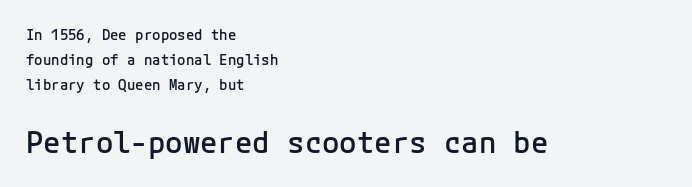
The image shows 29 px semibold sans-serif type, upright; set left-aligned, line spacing 1.79x, normal letter spacing, not underlined; the second (bottom) block is 2.07x larger; low stroke contrast and a medium x-height.
